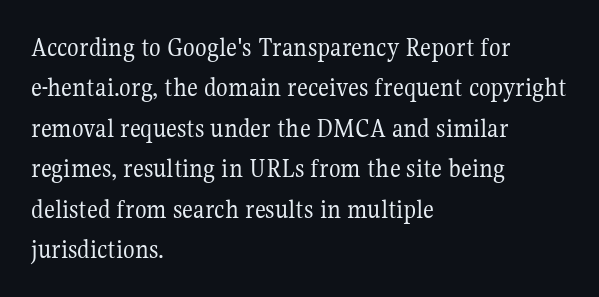
The passage shown stacks its lines at a standard gap. Students, note that the glyphs here touch the page at normal intervals. This reads as an unemphasized weight, regular at the heaviest. Typeset ragged right — the left edge is the straight one. No italicization has been applied; the sample stays upright.
